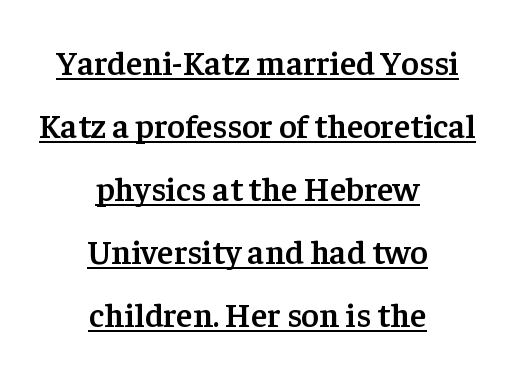
The image shows 34 px semibold serif type, upright; set centered, line spacing 1.85x, normal letter spacing, underlined; low stroke contrast and a medium x-height.
